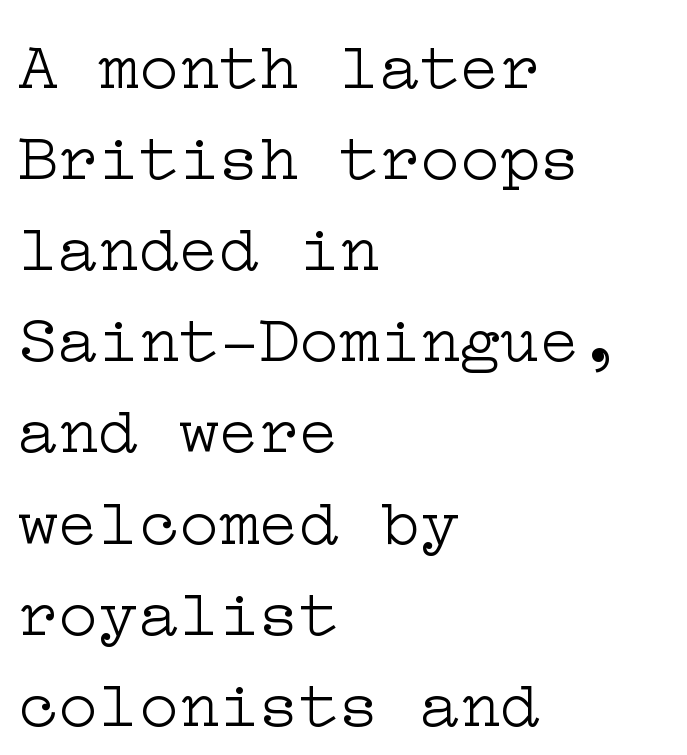
The image shows 67 px light, wide serif type, upright; set left-aligned, normal line spacing (1.36x), normal letter spacing, not underlined; low stroke contrast and a medium x-height.
